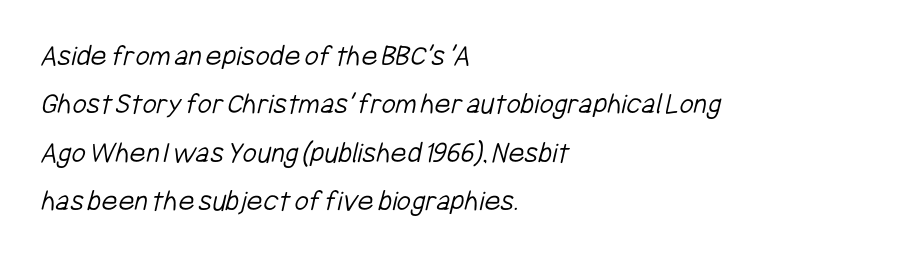
{"serif": "no", "bold": "no", "weight": "light", "width": "condensed", "stroke_contrast": "low", "x_height": "medium", "monospaced": "no", "underline": "no", "align": "left", "line_spacing": "normal", "line_spacing_ratio": 1.56, "letter_spacing": "normal", "letter_spacing_em": 0.0, "glyph_px": 31}
